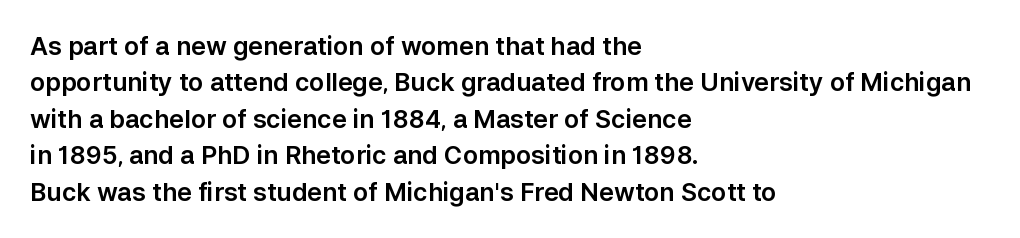
Q: Is the text italic (slanted)? A: No, it is upright.
Q: Is the text underlined? A: No.
Q: How is the paragraph aligned? A: Left-aligned.
Q: Is the spacing between letters normal or unusually wide? A: Normal.
Q: Is the spacing between lines tight, normal or loose? A: Normal.
